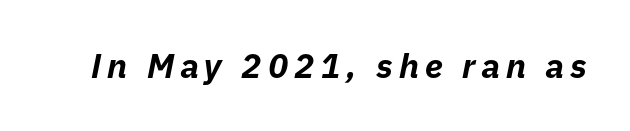
Q: Is the text bold? A: Yes.
Q: Is the text italic (slanted)? A: Yes, it leans right by about 11 degrees.
Q: Is the text underlined? A: No.
Q: Width (condensed, normal, or wide)? A: Normal.
Q: Stroke contrast? A: Low.
Q: x-height? A: Medium.
Q: Monospaced? A: No.
